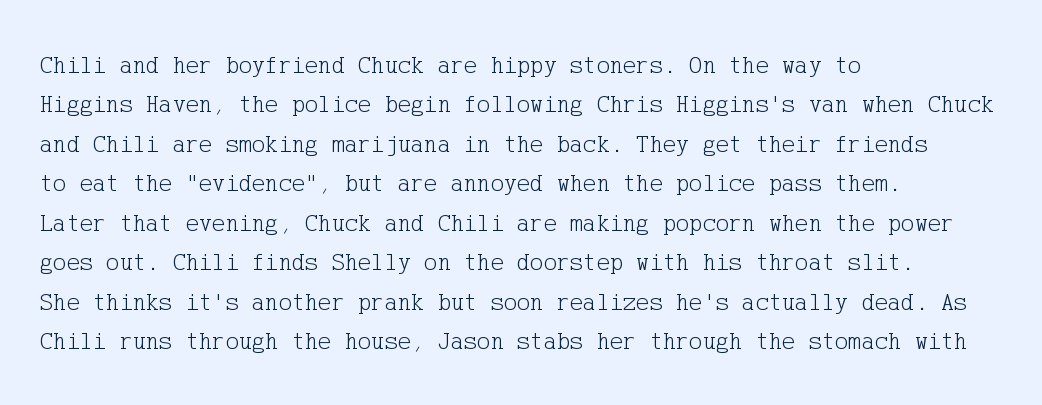
Q: Is the text bold? A: No.
Q: Is the text italic (slanted)? A: No, it is upright.
Q: Is the text underlined? A: No.
Q: How is the paragraph aligned? A: Left-aligned.
Q: Is the spacing between letters normal or unusually wide? A: Normal.
Q: Is the spacing between lines tight, normal or loose? A: Normal.
